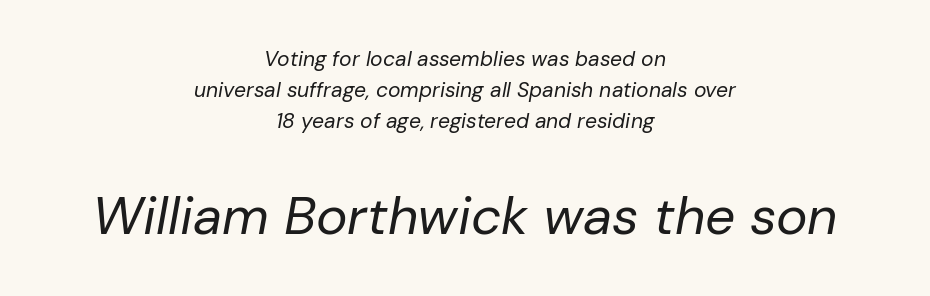
Q: Is the text bold? A: No.
Q: Is the text italic (slanted)? A: Yes, it leans right by about 10 degrees.
Q: Is the text underlined? A: No.
Q: How is the paragraph aligned? A: Centered.
Q: Is the spacing between letters normal or unusually wide? A: Normal.
Q: Is the spacing between lines tight, normal or loose? A: Normal.
Q: Which block of text is set in a larger size, the first (top) or the second (bottom)? A: The second (bottom) one.
Q: Width (condensed, normal, or wide)? A: Normal.
Q: Stroke contrast? A: Low.
Q: x-height? A: Medium.
Q: Monospaced? A: No.
